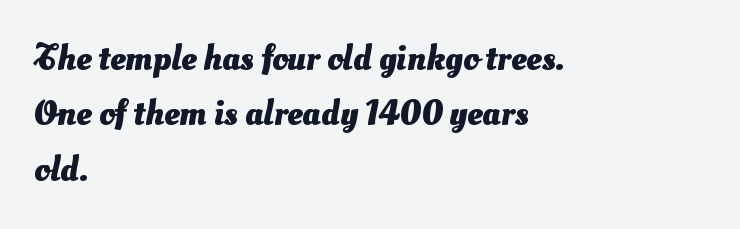
Q: Is the text bold? A: Yes.
Q: Is the typeface a serif or a sans-serif typeface? A: Sans-serif.
Q: Is the text underlined? A: No.
Q: How is the paragraph aligned? A: Left-aligned.
Q: Is the spacing between letters normal or unusually wide? A: Normal.
Q: Is the spacing between lines tight, normal or loose? A: Normal.
Q: Width (condensed, normal, or wide)? A: Normal.
Q: Stroke contrast? A: Medium.
Q: x-height? A: Small.
Q: Monospaced? A: No.
